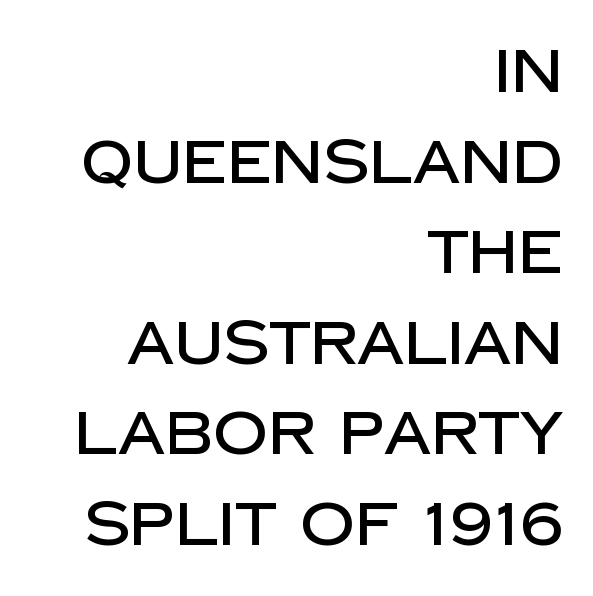
{"serif": "no", "italic": "no", "width": "normal", "stroke_contrast": "low", "x_height": "large", "monospaced": "no", "underline": "no", "align": "right", "line_spacing": "normal", "line_spacing_ratio": 1.51, "letter_spacing": "normal", "letter_spacing_em": 0.0, "glyph_px": 60}
